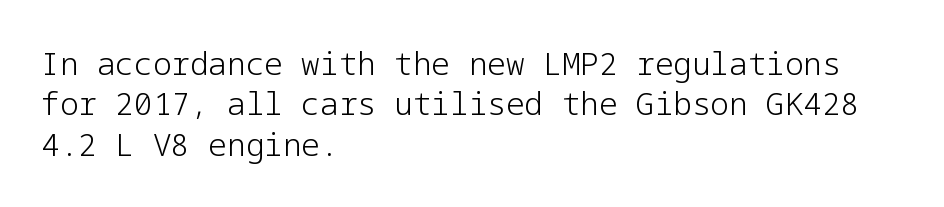
{"serif": "no", "italic": "no", "bold": "no", "weight": "light", "width": "normal", "stroke_contrast": "low", "x_height": "medium", "underline": "no", "align": "left", "line_spacing": "normal", "line_spacing_ratio": 1.3, "letter_spacing": "normal", "letter_spacing_em": 0.0, "glyph_px": 31}
